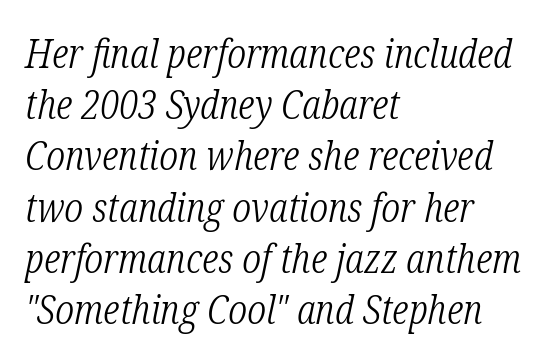
The image shows 40 px light, condensed serif type, italic (leaning right); set left-aligned, normal line spacing (1.28x), normal letter spacing, not underlined; low stroke contrast and a medium x-height.
